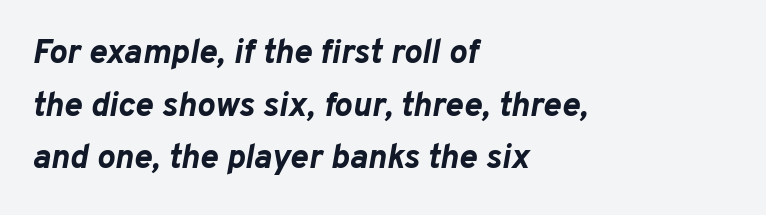
Horizontal alignment here is leftward, the default for most running prose. Looking at the ascenders, they clearly lean. Letter spacing: default. Letters rest on an invisible, unmarked baseline. Vertically, the passage feels balanced, rows spaced as you'd expect.
